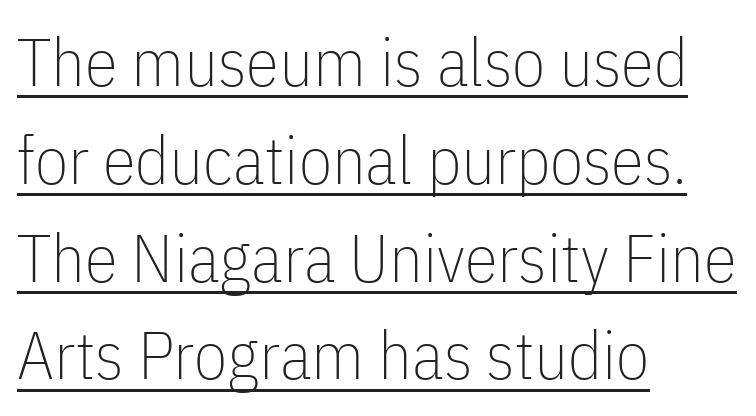
A student would call this left alignment; a typographer would say flush left, rag right. Compared with typical body copy, the letter spacing here is the same. The weight tops out at a normal text grade. What decoration does the sample have? An underline.
